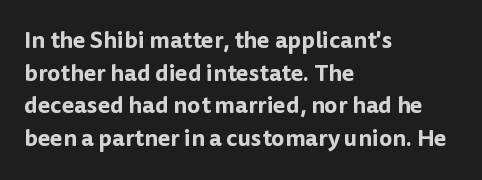
The image shows 23 px text type, upright; set left-aligned, normal line spacing (1.42x), normal letter spacing, not underlined.
